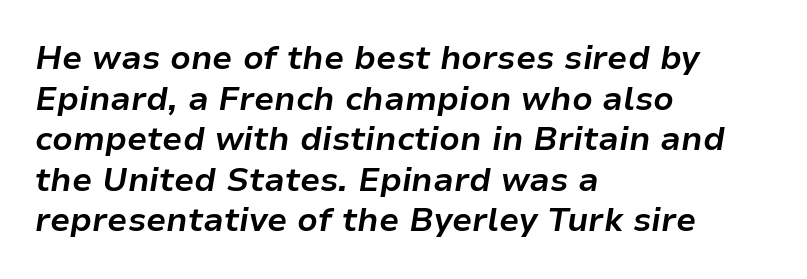
Q: Is the text bold? A: Yes.
Q: Is the text italic (slanted)? A: Yes, it leans right by about 9 degrees.
Q: Is the text underlined? A: No.
Q: How is the paragraph aligned? A: Left-aligned.
Q: Is the spacing between letters normal or unusually wide? A: Normal.
Q: Width (condensed, normal, or wide)? A: Normal.
Q: Stroke contrast? A: Low.
Q: x-height? A: Medium.
Q: Monospaced? A: No.
